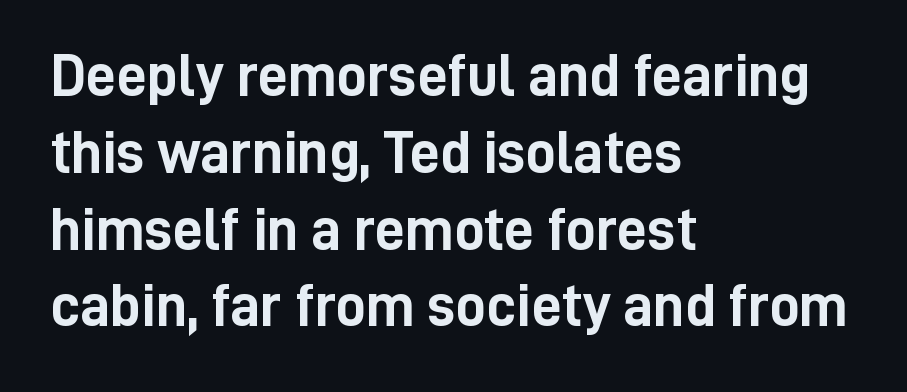
{"serif": "no", "italic": "no", "bold": "yes", "weight": "semibold", "width": "condensed", "stroke_contrast": "low", "x_height": "medium", "monospaced": "no", "underline": "no", "align": "left", "line_spacing": "normal", "line_spacing_ratio": 1.28, "letter_spacing": "normal", "letter_spacing_em": 0.0, "glyph_px": 60}
